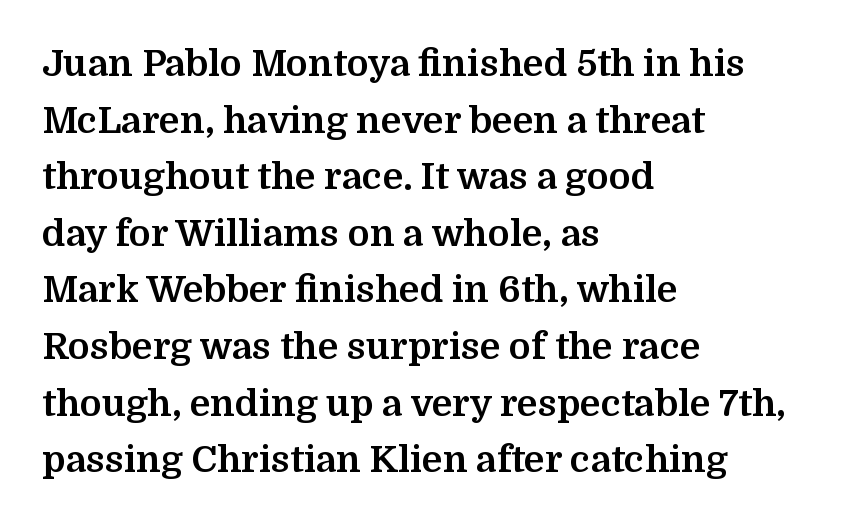
Looks like regular typesetting: each glyph gets only the width it needs. Which margin do the lines hug? The left one — the right edge is uneven. Check the space under the baseline: it is left empty. The text was rendered using a seriffed face with decorative stroke endings.
